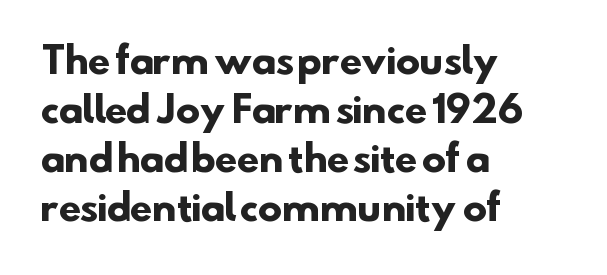
Q: Is the text bold? A: Yes.
Q: Is the typeface a serif or a sans-serif typeface? A: Sans-serif.
Q: Is the text underlined? A: No.
Q: How is the paragraph aligned? A: Left-aligned.
Q: Is the spacing between letters normal or unusually wide? A: Normal.
Q: Is the spacing between lines tight, normal or loose? A: Normal.
Q: Width (condensed, normal, or wide)? A: Normal.
Q: Stroke contrast? A: Low.
Q: x-height? A: Small.
Q: Monospaced? A: No.
